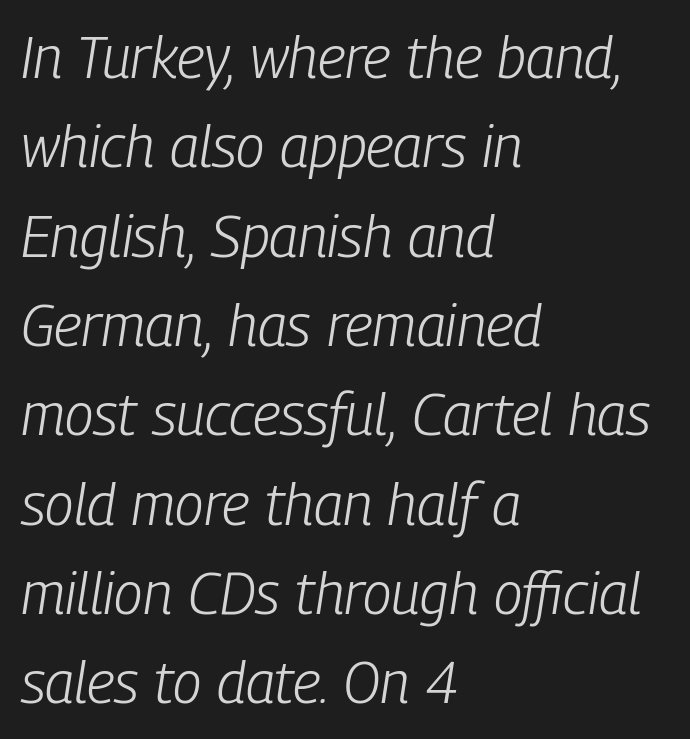
The image shows 58 px light, condensed type, italic (leaning right); set left-aligned, normal line spacing (1.54x), normal letter spacing, not underlined; low stroke contrast and a medium x-height.
